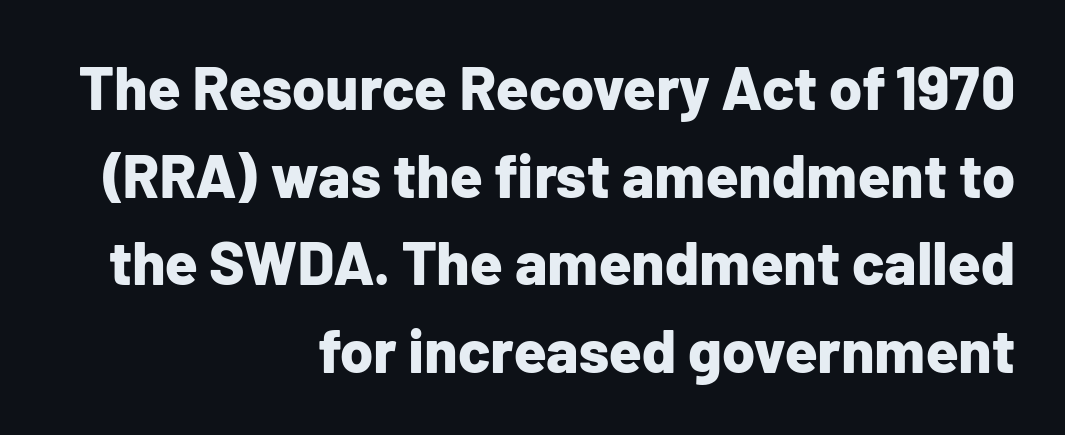
Rule under the text: the space is simply empty. Characters follow at the spacing the type designer built in. Notice how descenders clear the ascenders below comfortably — that's standard leading. You'd pick this weight for a headline — it's a proper bold.
